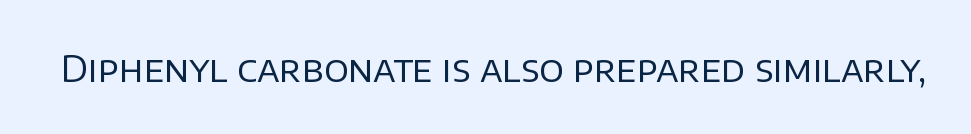
The image shows 36 px regular-weight sans-serif type, upright; set normal letter spacing, not underlined; low stroke contrast and a large x-height.
